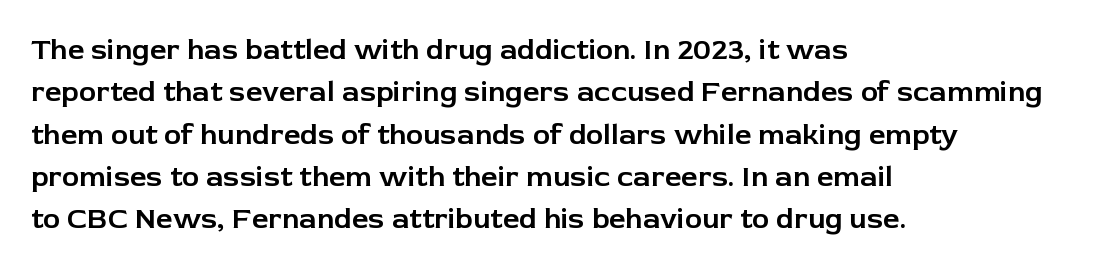
{"serif": "no", "italic": "no", "width": "normal", "stroke_contrast": "low", "x_height": "medium", "monospaced": "no", "underline": "no", "align": "left", "line_spacing": "normal", "line_spacing_ratio": 1.46, "letter_spacing": "normal", "letter_spacing_em": 0.0, "glyph_px": 29}
